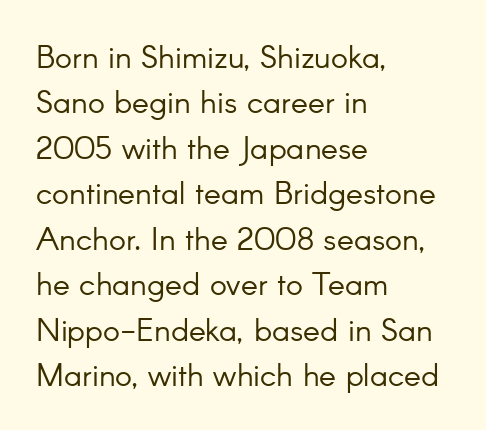
The image shows 32 px light sans-serif type, upright; set left-aligned, normal line spacing (1.42x), normal letter spacing, not underlined; low stroke contrast and a small x-height.
